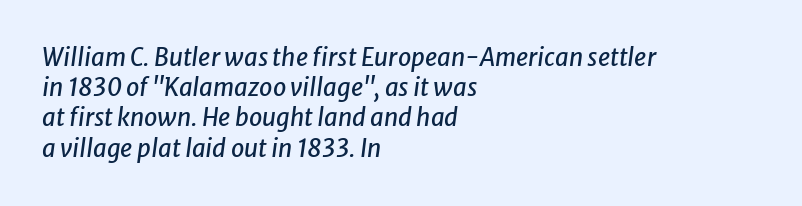
The image shows 24 px text type, italic (leaning right); set left-aligned, normal line spacing (1.26x), normal letter spacing, not underlined.
